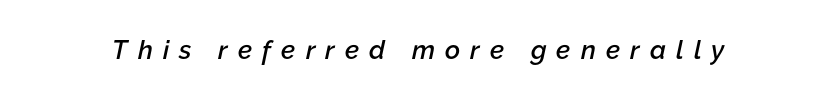
The image shows 26 px text type, italic (leaning right); set unusually wide letter spacing (+0.39 em), not underlined.
